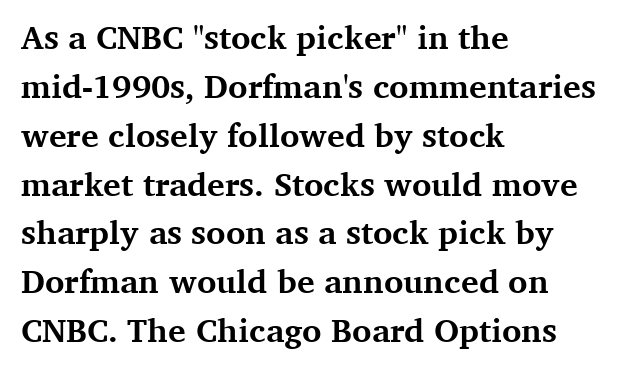
Q: Is the text bold? A: Yes.
Q: Is the text italic (slanted)? A: No, it is upright.
Q: Is the typeface a serif or a sans-serif typeface? A: Serif.
Q: Is the text underlined? A: No.
Q: How is the paragraph aligned? A: Left-aligned.
Q: Is the spacing between letters normal or unusually wide? A: Normal.
Q: Is the spacing between lines tight, normal or loose? A: Normal.
Q: Width (condensed, normal, or wide)? A: Normal.
Q: Stroke contrast? A: Medium.
Q: x-height? A: Medium.
Q: Monospaced? A: No.
